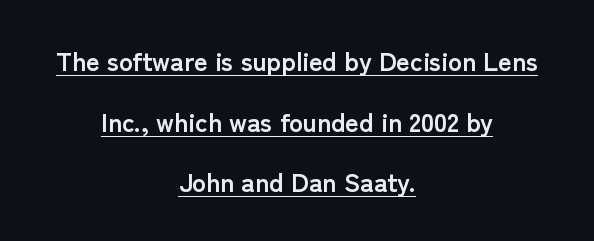
The image shows 26 px bold type, upright; set centered, loose line spacing (2.33x), normal letter spacing, underlined.
